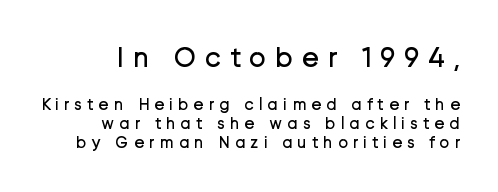
Q: Is the text bold? A: No.
Q: Is the text italic (slanted)? A: No, it is upright.
Q: Is the typeface a serif or a sans-serif typeface? A: Sans-serif.
Q: Is the text underlined? A: No.
Q: Is the spacing between letters normal or unusually wide? A: Unusually wide.
Q: Is the spacing between lines tight, normal or loose? A: Tight.
Q: Which block of text is set in a larger size, the first (top) or the second (bottom)? A: The first (top) one.
Q: Width (condensed, normal, or wide)? A: Normal.
Q: Stroke contrast? A: Low.
Q: x-height? A: Medium.
Q: Monospaced? A: No.
